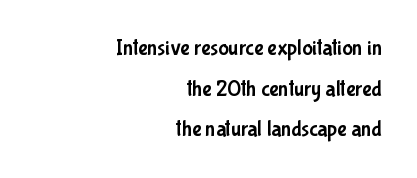
The image shows 22 px text type, upright; set right-aligned, line spacing 1.85x, normal letter spacing, not underlined.
